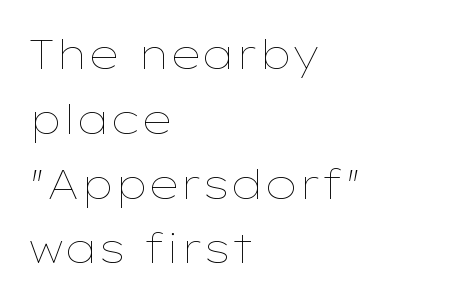
Q: Is the text bold? A: No.
Q: Is the text italic (slanted)? A: No, it is upright.
Q: Is the text underlined? A: No.
Q: How is the paragraph aligned? A: Left-aligned.
Q: Is the spacing between letters normal or unusually wide? A: Normal.
Q: Is the spacing between lines tight, normal or loose? A: Normal.
Q: Width (condensed, normal, or wide)? A: Wide.
Q: Stroke contrast? A: Low.
Q: x-height? A: Medium.
Q: Monospaced? A: No.
